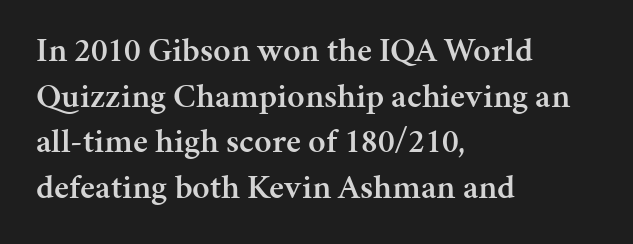
The font's upright variant was chosen for this text. Slightly chunky letters — semibold, I'd say, not full bold. I'd call this a serif setting — the letters wear small feet. Between one letter and the next there's only the usual sliver of space.
